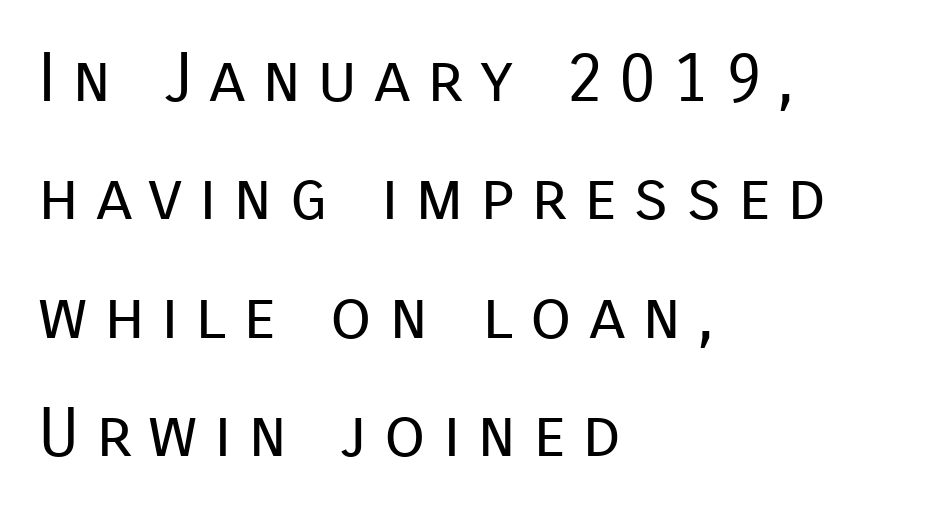
The image shows 68 px regular-weight sans-serif type, upright; set left-aligned, line spacing 1.74x, unusually wide letter spacing (+0.24 em), not underlined; low stroke contrast and a medium x-height.
